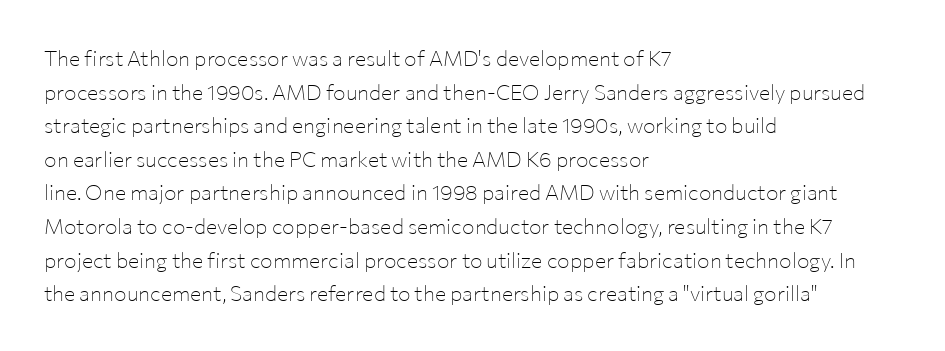
{"italic": "no", "bold": "no", "underline": "no", "align": "left", "line_spacing": "normal", "line_spacing_ratio": 1.6, "letter_spacing": "normal", "letter_spacing_em": 0.0, "glyph_px": 21}
